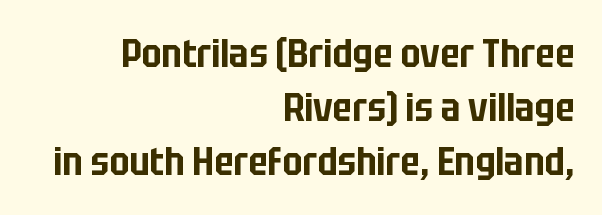
The image shows 39 px condensed sans-serif type, upright; set right-aligned, normal line spacing (1.38x), normal letter spacing, not underlined; low stroke contrast and a large x-height.
